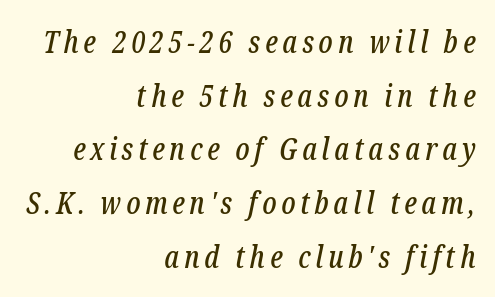
The area under the type is left untouched. Is the block centered? No — it sits flush against the right margin. Varying glyph widths throughout — classic text-font behaviour. Looking at the ascenders, they clearly lean. Observe the serifs anchoring each vertical stroke in this sample.
